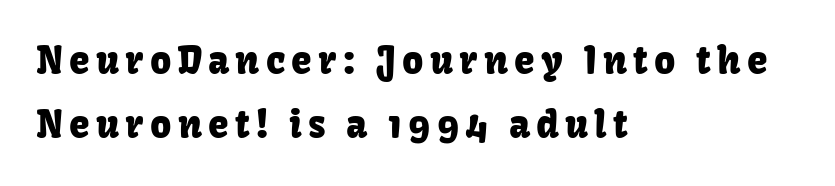
{"serif": "no", "italic": "no", "width": "normal", "stroke_contrast": "low", "x_height": "medium", "monospaced": "no", "underline": "no", "align": "left", "line_spacing_ratio": 1.73, "glyph_px": 37}
